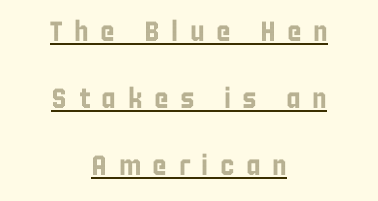
Q: Is the text italic (slanted)? A: No, it is upright.
Q: Is the text underlined? A: Yes.
Q: How is the paragraph aligned? A: Centered.
Q: Is the spacing between letters normal or unusually wide? A: Unusually wide.
Q: Is the spacing between lines tight, normal or loose? A: Loose.
Q: Width (condensed, normal, or wide)? A: Condensed.
Q: x-height? A: Large.
Q: Monospaced? A: No.
